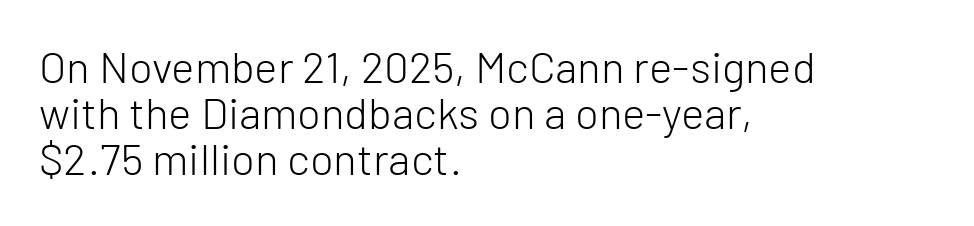
Unmarked baselines from the first word to the last. Letters have the restrained weight of plain body copy at most. Short note: letters normally spaced. Layout note: lines flush left.
